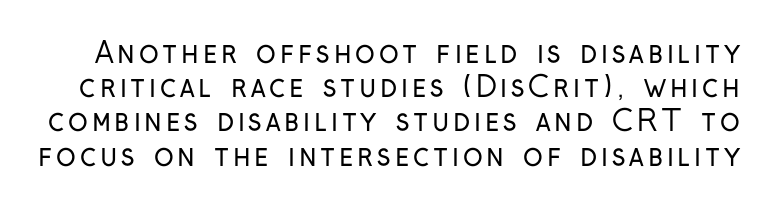
Vertical strokes here are truly vertical. Think standard paragraph weight, or any step lighter than that. These lines are rendered in a variable-pitch font. A sans-serif font was chosen for this passage. Any mark beneath the type? The region is blank.
